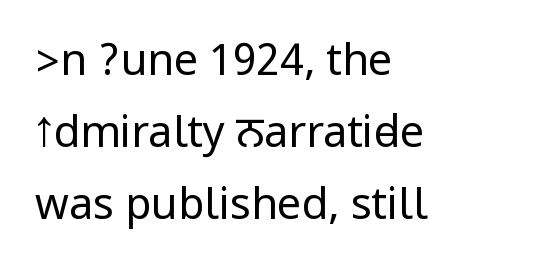
{"serif": "no", "italic": "no", "bold": "no", "weight": "regular", "width": "condensed", "stroke_contrast": "low", "underline": "no", "align": "left", "line_spacing": "normal", "line_spacing_ratio": 1.68, "letter_spacing": "normal", "letter_spacing_em": 0.0, "glyph_px": 43}
